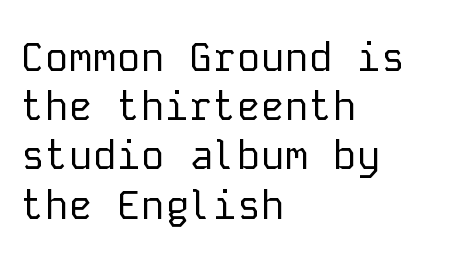
Visually the block forms a straight wall on the left and a jagged coastline on the right. Stroke mass is kept to a normal reading level or below. You could count columns in this text — the font is strictly monospaced. The words here are not underlined. Characters follow at the spacing the type designer built in.
